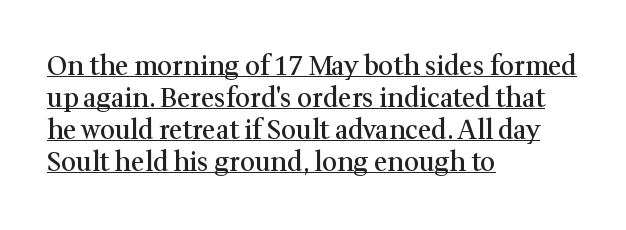
{"italic": "no", "bold": "semi", "underline": "yes", "align": "left", "line_spacing_ratio": 1.23, "letter_spacing": "normal", "letter_spacing_em": 0.0, "glyph_px": 26}
